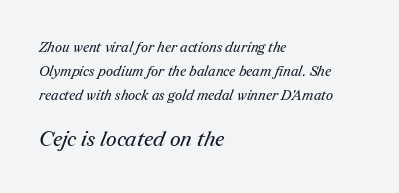
The image shows 21 px text type; set left-aligned, normal line spacing (1.7x), normal letter spacing, not underlined; the second (bottom) block is 1.5x larger.
